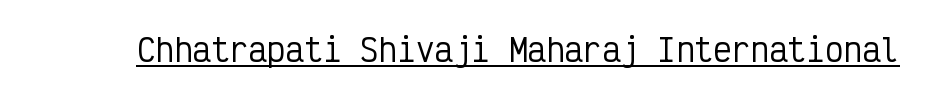
The designer went with a sans here, leaving each stem footless. The letters sit at their default tracking, neither squeezed nor spread. The passage shown is typed in a monospace face where columns stay perfectly aligned. Rendered with straight, roman letterforms. Quick note: underline on.
